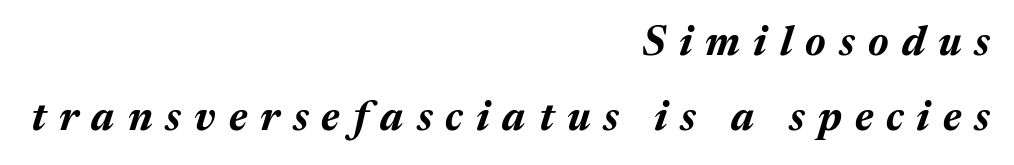
Descenders are the only things crossing below the line. Look at the tracking — it's clearly loosened, letters drifting apart. Chunky letters — that's bold for sure. When letters slant like this, we call the style italic. These lines are rendered in a variable-pitch font. The lines in this sample share a right terminus and differ only in where they begin.
